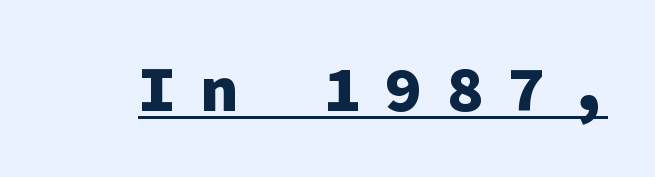
Is this a fixed-width face? Yes — each glyph sits in an identical cell. Has an underline been added? It has. The typography opts for an upright posture over an oblique one. A dark, heavy texture on the line: the type is bold.
